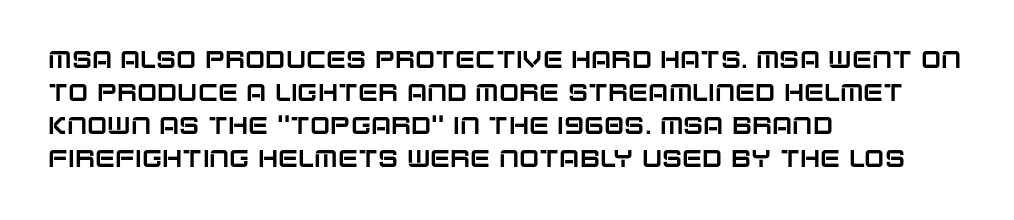
Q: Is the text italic (slanted)? A: No, it is upright.
Q: Is the text underlined? A: No.
Q: How is the paragraph aligned? A: Left-aligned.
Q: Is the spacing between letters normal or unusually wide? A: Normal.
Q: Is the spacing between lines tight, normal or loose? A: Normal.
